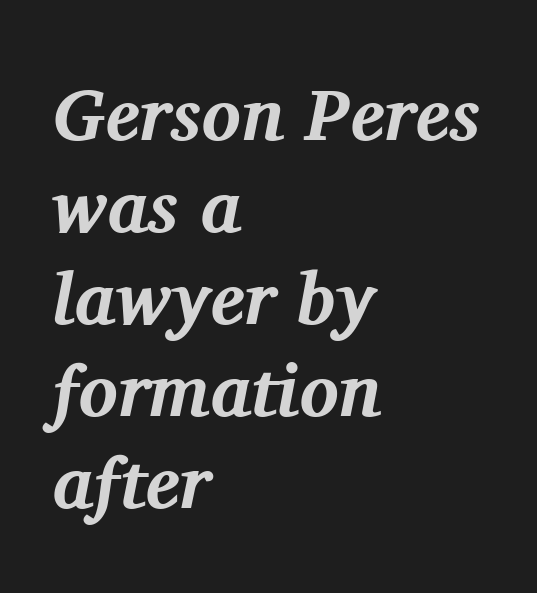
Q: Is the text bold? A: Yes.
Q: Is the text italic (slanted)? A: Yes, it leans right by about 11 degrees.
Q: Is the typeface a serif or a sans-serif typeface? A: Serif.
Q: Is the text underlined? A: No.
Q: How is the paragraph aligned? A: Left-aligned.
Q: Is the spacing between letters normal or unusually wide? A: Normal.
Q: Is the spacing between lines tight, normal or loose? A: Normal.
Q: Width (condensed, normal, or wide)? A: Normal.
Q: Stroke contrast? A: Medium.
Q: x-height? A: Medium.
Q: Monospaced? A: No.
